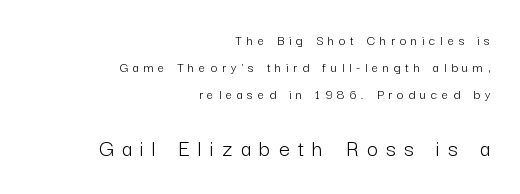
{"italic": "no", "bold": "no", "underline": "no", "align": "right", "line_spacing": "loose", "line_spacing_ratio": 1.92, "letter_spacing": "wide", "letter_spacing_em": 0.35, "larger_block": "second", "size_ratio": 1.71, "glyph_px": 24}
